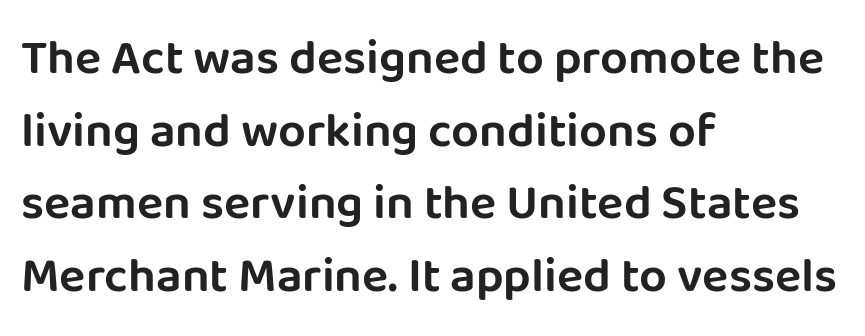
The image shows 49 px sans-serif type, upright; set left-aligned, normal line spacing (1.48x), normal letter spacing, not underlined; low stroke contrast and a large x-height.
